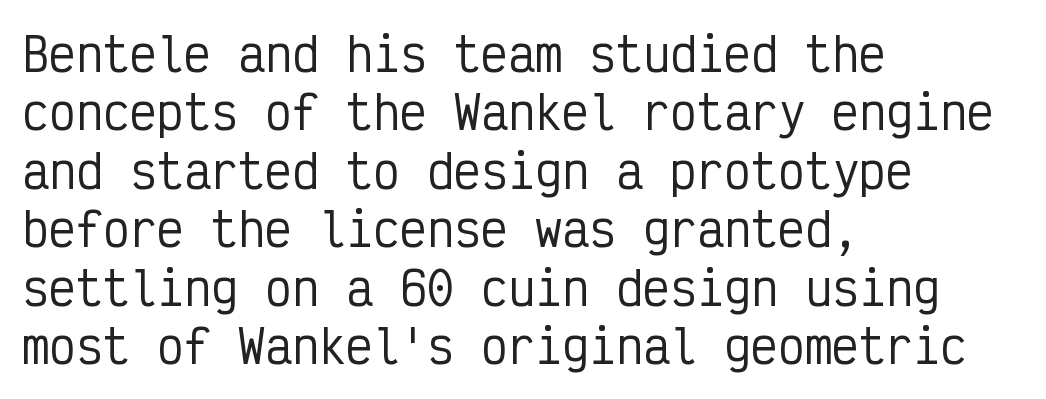
Q: Is the text italic (slanted)? A: No, it is upright.
Q: Is the typeface a serif or a sans-serif typeface? A: Sans-serif.
Q: Is the text underlined? A: No.
Q: How is the paragraph aligned? A: Left-aligned.
Q: Is the spacing between letters normal or unusually wide? A: Normal.
Q: Is the spacing between lines tight, normal or loose? A: Normal.
Q: Width (condensed, normal, or wide)? A: Condensed.
Q: Stroke contrast? A: Low.
Q: x-height? A: Medium.
Q: Monospaced? A: Yes.
